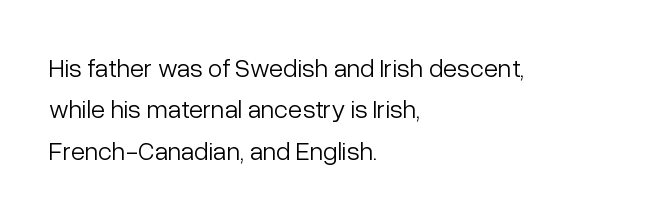
Q: Is the text bold? A: No.
Q: Is the text italic (slanted)? A: No, it is upright.
Q: Is the text underlined? A: No.
Q: How is the paragraph aligned? A: Left-aligned.
Q: Is the spacing between letters normal or unusually wide? A: Normal.
Q: Is the spacing between lines tight, normal or loose? A: Normal.
